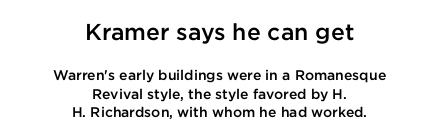
The image shows 23 px text type, upright; set centered, normal line spacing (1.33x), normal letter spacing, not underlined; the first (top) block is 1.64x larger.
